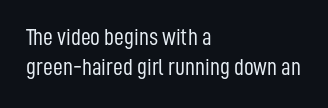
The type sits square on the baseline with zero lean. Only glyphs here, with clear space below each row. This sample is left-justified, so line endings fall wherever the words run out. Nothing unusual about the tracking: characters are spaced as the font intends. No extra ink here — the face is not bold.
